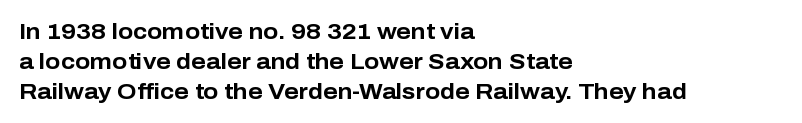
Q: Is the text bold? A: Yes.
Q: Is the text italic (slanted)? A: No, it is upright.
Q: Is the text underlined? A: No.
Q: How is the paragraph aligned? A: Left-aligned.
Q: Is the spacing between letters normal or unusually wide? A: Normal.
Q: Is the spacing between lines tight, normal or loose? A: Normal.
